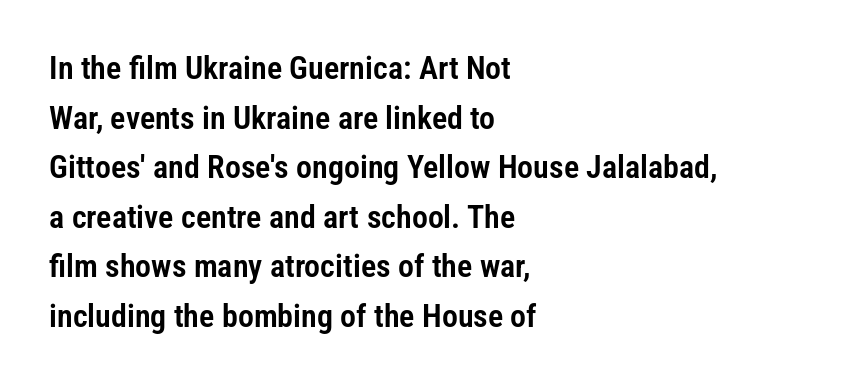
The letters stand straight up with perfectly vertical stems. A student would call this left alignment; a typographer would say flush left, rag right. Nobody drew a line under any word here. This sample has the flowing, uneven cadence of proportional lettering.
